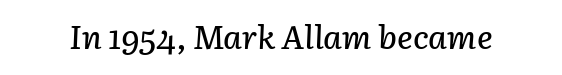
The image shows 33 px text type, italic (leaning right); set normal letter spacing, not underlined; low stroke contrast and a medium x-height.
